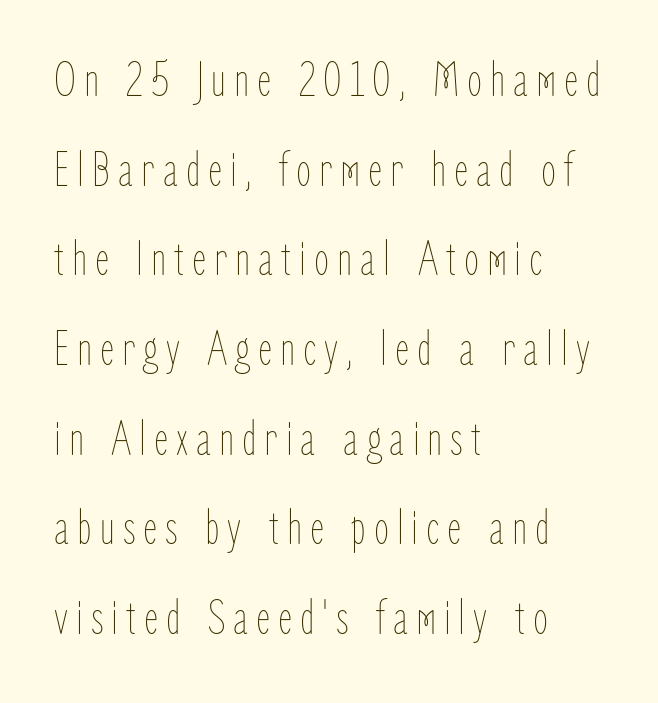
The image shows 49 px thin, condensed type, upright; set left-aligned, line spacing 1.83x, not underlined; low stroke contrast and a medium x-height.
